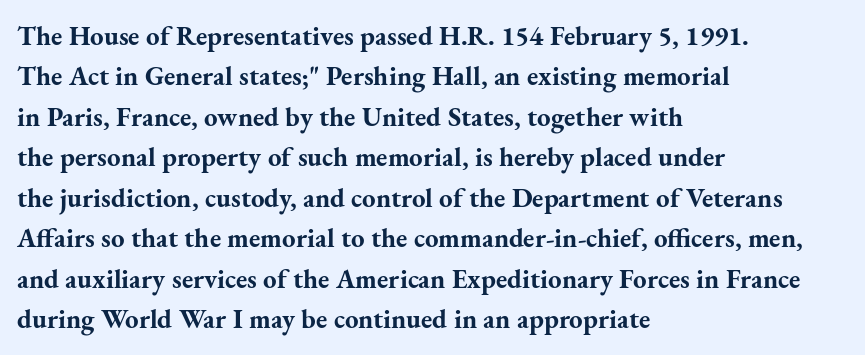
The image shows 27 px bold type, upright; set left-aligned, normal line spacing (1.5x), normal letter spacing, not underlined.
